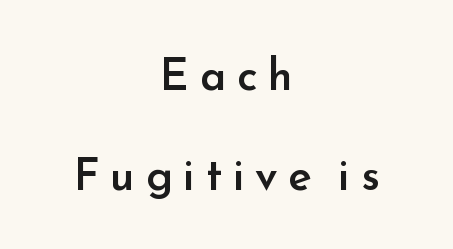
The image shows 44 px semibold sans-serif type, upright; set centered, loose line spacing (2.27x), unusually wide letter spacing (+0.24 em), not underlined; low stroke contrast and a small x-height.
